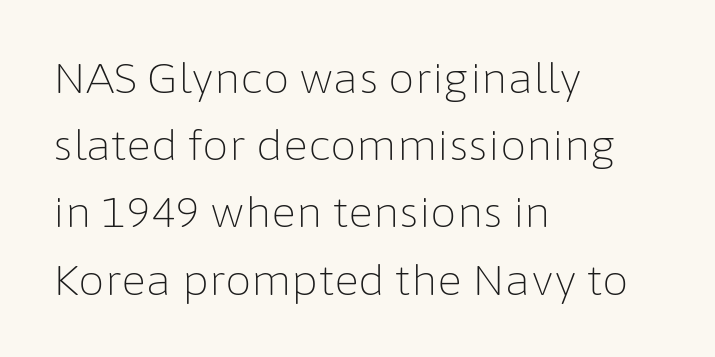
The image shows 42 px light sans-serif type, upright; set left-aligned, normal line spacing (1.6x), normal letter spacing, not underlined; low stroke contrast and a medium x-height.
